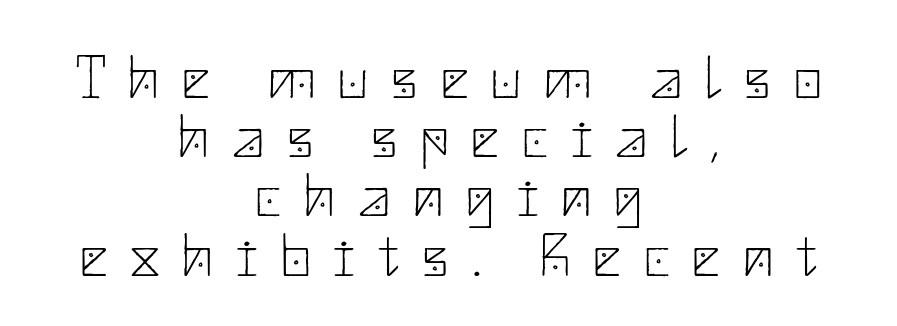
Here the glyphs are tracked loosely, breaking word shapes into spaced letters. Classification — sans serif. A clean baseline with only descenders dipping below it. Notice how the passage keeps no hard edge, just a central spine. Leading is clearly below the norm, producing a dense column. Is the type heavy? It reads as light-to-regular instead.
